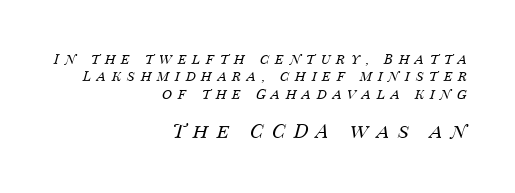
Q: Is the text bold? A: No.
Q: Is the text italic (slanted)? A: Yes, it leans right by about 14 degrees.
Q: Is the text underlined? A: No.
Q: How is the paragraph aligned? A: Right-aligned.
Q: Is the spacing between letters normal or unusually wide? A: Unusually wide.
Q: Which block of text is set in a larger size, the first (top) or the second (bottom)? A: The second (bottom) one.
